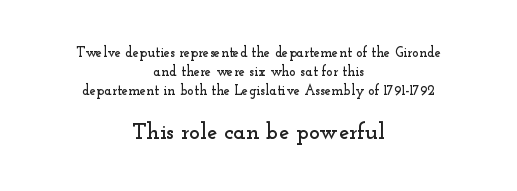
The image shows 23 px text type, upright; set centered, normal line spacing (1.34x), normal letter spacing, not underlined; the second (bottom) block is 1.64x larger.
